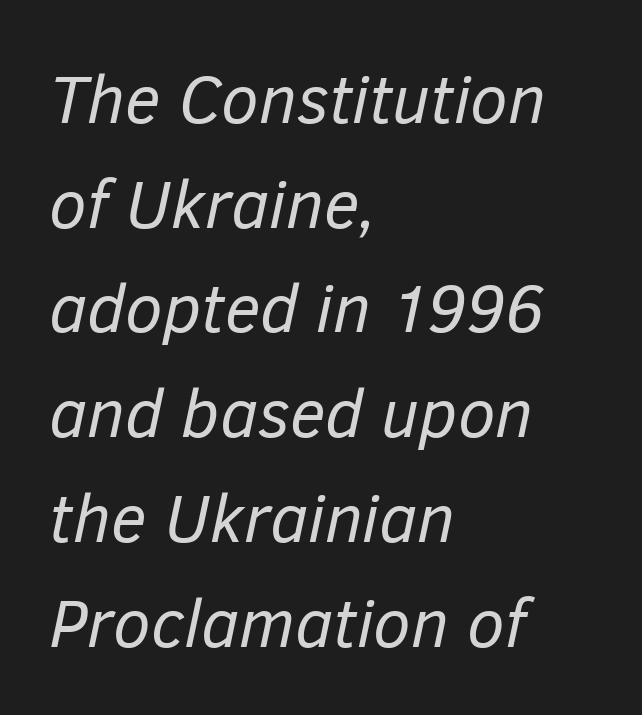
Q: Is the text bold? A: No.
Q: Is the text italic (slanted)? A: Yes, it leans right by about 12 degrees.
Q: Is the text underlined? A: No.
Q: How is the paragraph aligned? A: Left-aligned.
Q: Is the spacing between letters normal or unusually wide? A: Normal.
Q: Is the spacing between lines tight, normal or loose? A: Normal.
Q: Width (condensed, normal, or wide)? A: Normal.
Q: Stroke contrast? A: Low.
Q: x-height? A: Medium.
Q: Monospaced? A: No.
